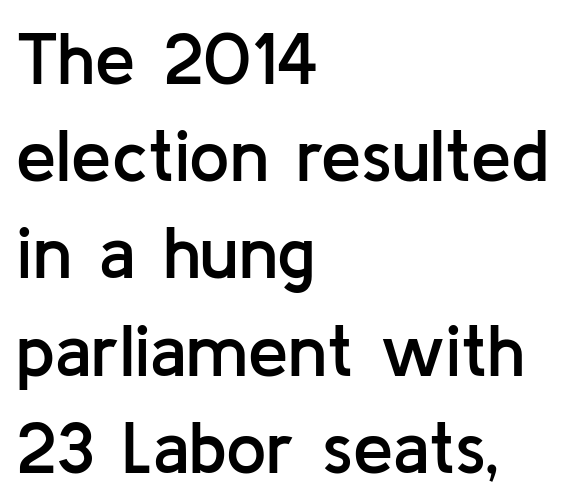
The image shows 72 px semibold sans-serif type, upright; set left-aligned, normal line spacing (1.35x), normal letter spacing, not underlined; low stroke contrast and a medium x-height.
